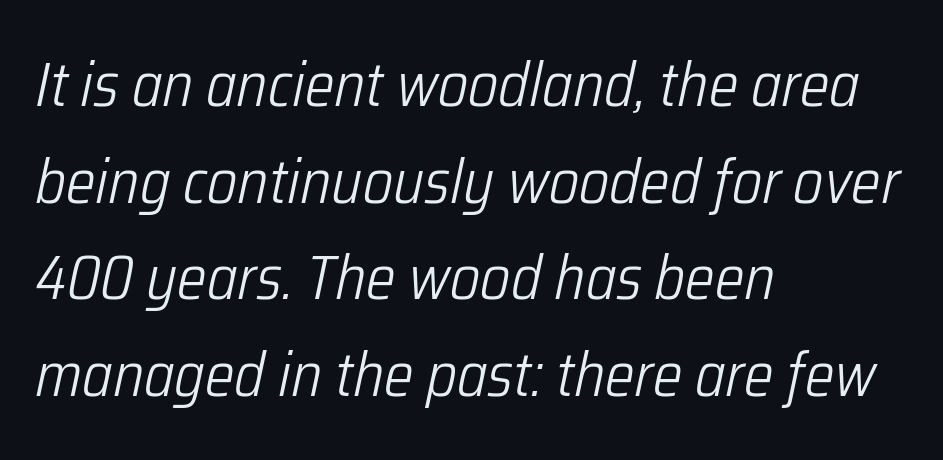
The image shows 62 px light, condensed type, italic (leaning right); set left-aligned, normal line spacing (1.56x), normal letter spacing, not underlined; low stroke contrast and a medium x-height.
